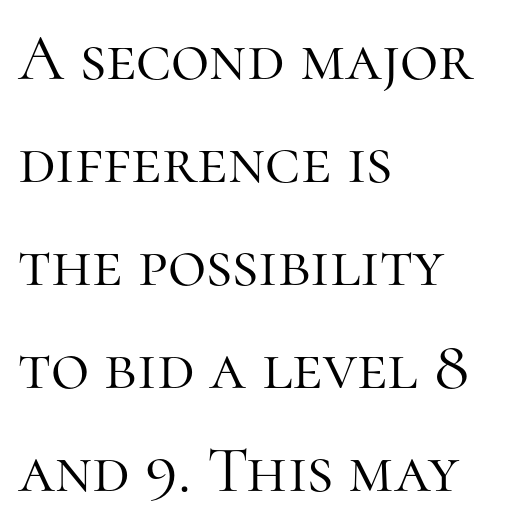
Is this a fixed-width face? No — the glyphs have proportional, varying widths. The passage shown is typeset with a serif family. The specimen reads as upright at a glance. This sample is left-justified, so line endings fall wherever the words run out.
